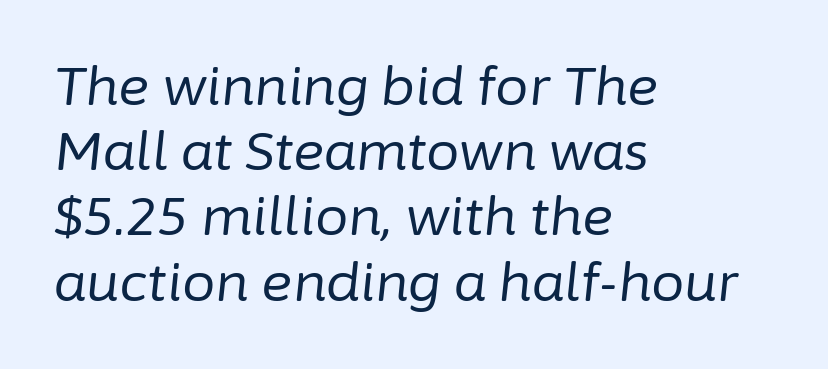
{"italic": "yes", "lean": "right", "slant_degrees": 6, "bold": "no", "weight": "regular", "width": "normal", "stroke_contrast": "low", "x_height": "medium", "monospaced": "no", "underline": "no", "align": "left", "line_spacing_ratio": 1.23, "letter_spacing": "normal", "letter_spacing_em": 0.0, "glyph_px": 53}
